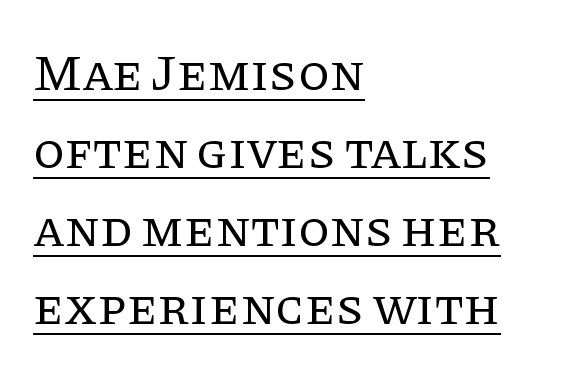
This is roman type, the default non-slanted kind. Weight: in the light-to-regular range. Default kerning and tracking; the words read as compact shapes. Each letter keeps its own natural width here, so spacing adapts to shape. Leftover space on each line is placed entirely after the last word. The text was rendered using a seriffed face with decorative stroke endings.
